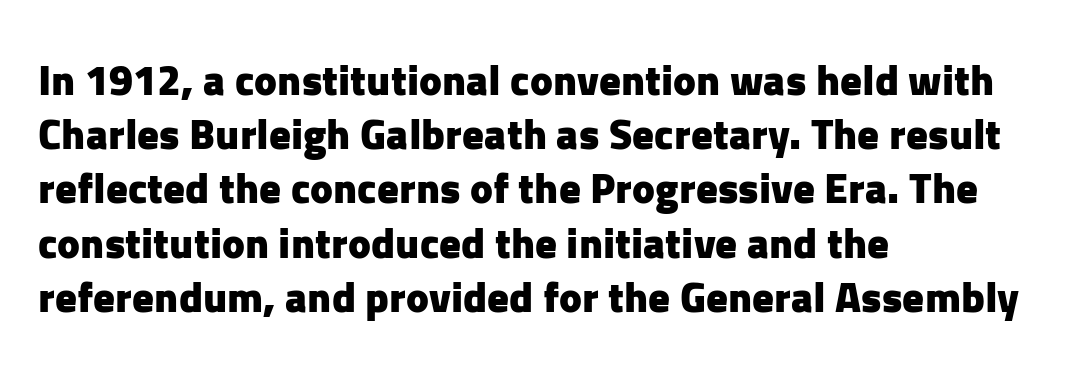
Looks like regular typesetting: each glyph gets only the width it needs. Italic: no, the glyphs are upright roman. Set as a true bold cut, around the 700 mark. Glance below the letters and you will spot only blank space. Whoever set this chose a conventional vertical rhythm. Line starts are locked; line ends wander.
